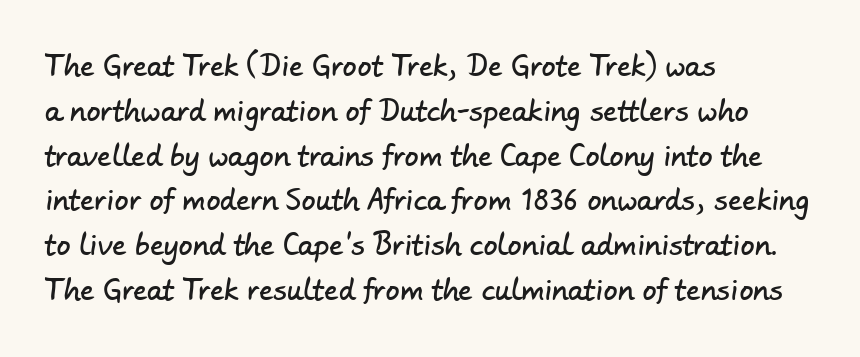
The image shows 28 px sans-serif type; set left-aligned, normal line spacing (1.6x), normal letter spacing, not underlined; low stroke contrast and a small x-height.
